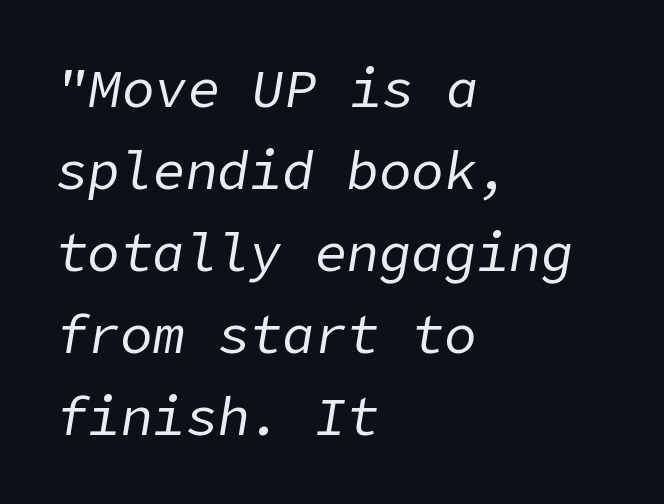
{"italic": "yes", "lean": "right", "slant_degrees": 9, "bold": "no", "weight": "regular", "width": "normal", "stroke_contrast": "low", "x_height": "medium", "underline": "no", "align": "left", "line_spacing": "normal", "line_spacing_ratio": 1.52, "letter_spacing": "normal", "letter_spacing_em": 0.0, "glyph_px": 54}
